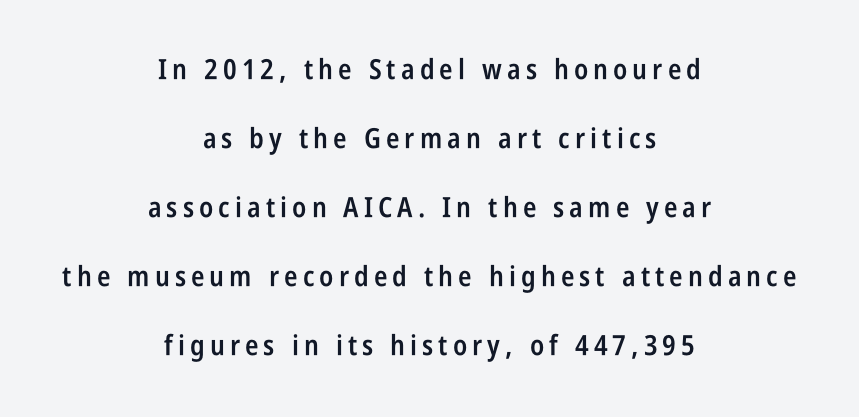
The image shows 28 px semibold, condensed sans-serif type, upright; set centered, loose line spacing (2.46x), not underlined; low stroke contrast and a large x-height.
